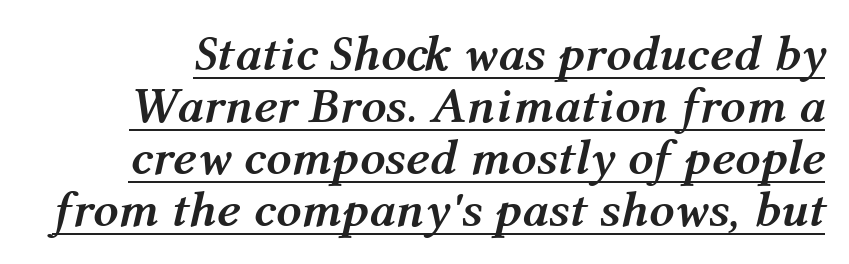
{"italic": "yes", "lean": "right", "slant_degrees": 12, "bold": "yes", "weight": "semibold", "width": "normal", "stroke_contrast": "medium", "x_height": "medium", "monospaced": "no", "underline": "yes", "line_spacing": "tight", "line_spacing_ratio": 1.04, "letter_spacing": "normal", "letter_spacing_em": 0.0, "glyph_px": 50}
